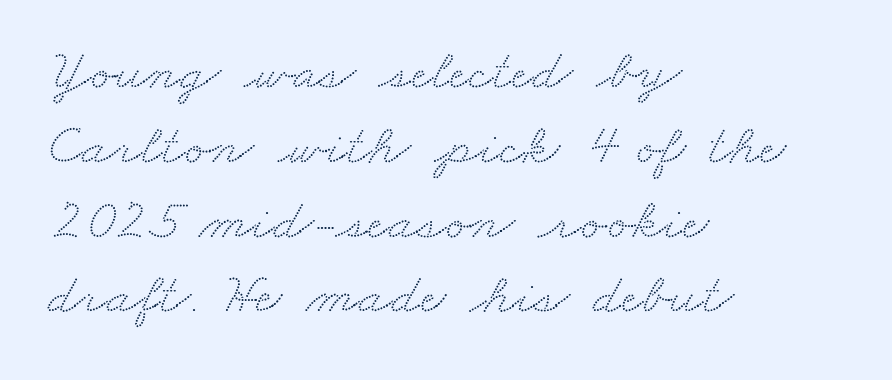
Think of a printed novel: that variable character pitch is what you see here. Quick note: interline space is typical. Serifs: yes, visible at the terminals of the letterforms. Check the space under the baseline: it is left empty. The paragraph shown leans on its left margin.
